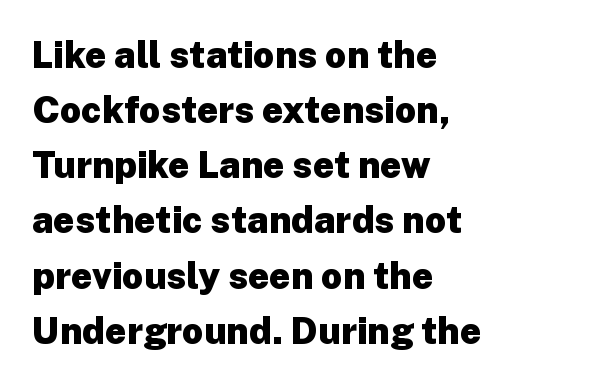
Q: Is the text bold? A: Yes.
Q: Is the text italic (slanted)? A: No, it is upright.
Q: Is the typeface a serif or a sans-serif typeface? A: Sans-serif.
Q: Is the text underlined? A: No.
Q: How is the paragraph aligned? A: Left-aligned.
Q: Is the spacing between letters normal or unusually wide? A: Normal.
Q: Is the spacing between lines tight, normal or loose? A: Normal.
Q: Width (condensed, normal, or wide)? A: Normal.
Q: Stroke contrast? A: Low.
Q: x-height? A: Medium.
Q: Monospaced? A: No.
